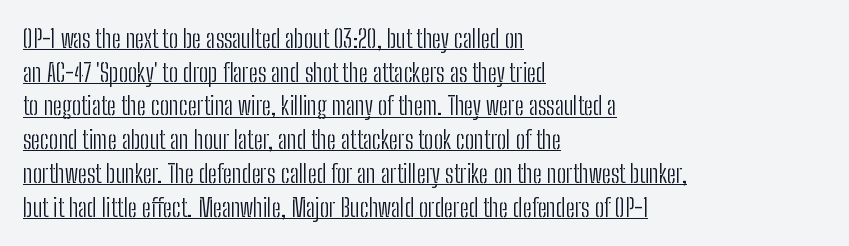
The image shows 25 px text type, upright; set left-aligned, normal line spacing (1.35x), normal letter spacing, underlined.
